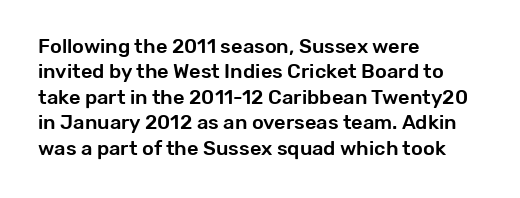
{"italic": "no", "underline": "no", "align": "left", "line_spacing": "normal", "line_spacing_ratio": 1.27, "letter_spacing": "normal", "letter_spacing_em": 0.0, "glyph_px": 20}
